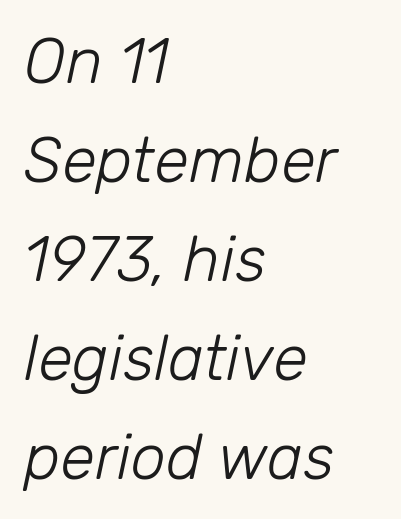
Q: Is the text bold? A: No.
Q: Is the text italic (slanted)? A: Yes, it leans right by about 12 degrees.
Q: Is the text underlined? A: No.
Q: How is the paragraph aligned? A: Left-aligned.
Q: Is the spacing between letters normal or unusually wide? A: Normal.
Q: Is the spacing between lines tight, normal or loose? A: Normal.
Q: Width (condensed, normal, or wide)? A: Normal.
Q: Stroke contrast? A: Low.
Q: x-height? A: Medium.
Q: Monospaced? A: No.
